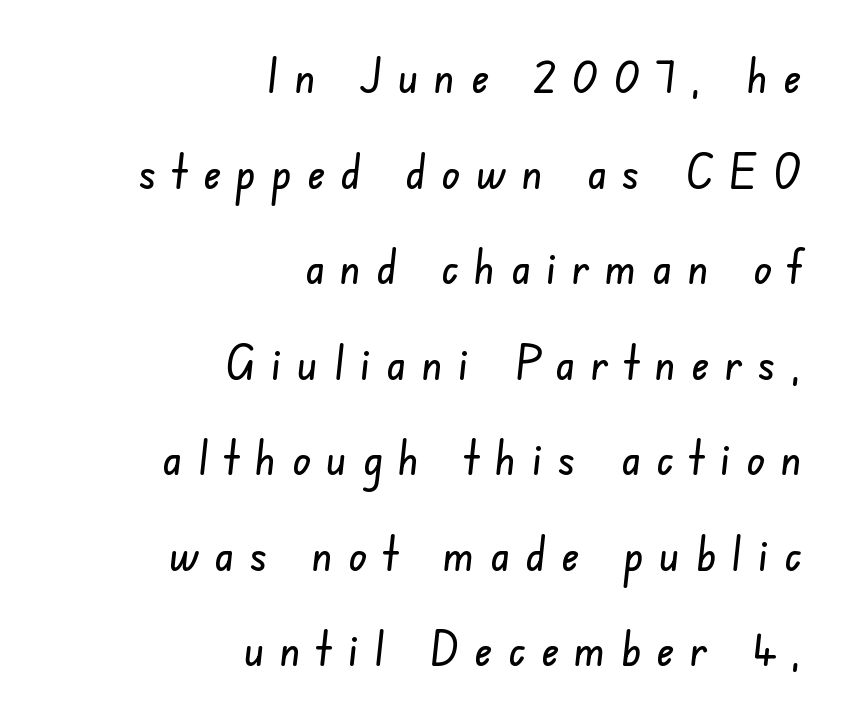
Each letter keeps its own natural width here, so spacing adapts to shape. Vertical spacing — loose. The baseline area is clear. Classification — sans serif. The tracking jumps out immediately: characters are airy and widely separated. If you drew a ruler down the right edge, every line would touch it.
